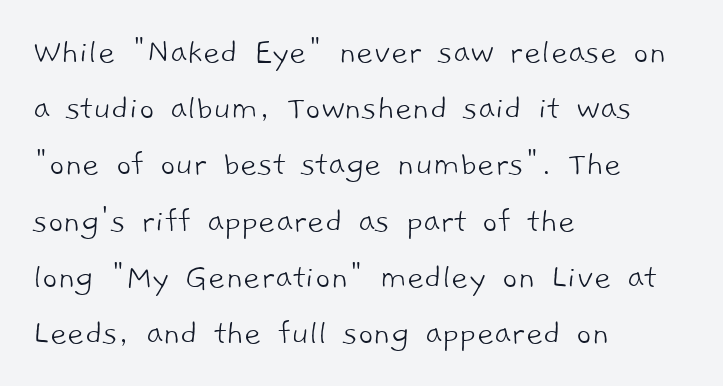
{"serif": "no", "bold": "no", "weight": "light", "width": "normal", "stroke_contrast": "low", "x_height": "medium", "monospaced": "no", "underline": "no", "align": "left", "line_spacing": "normal", "line_spacing_ratio": 1.52, "letter_spacing": "normal", "letter_spacing_em": 0.0, "glyph_px": 37}
